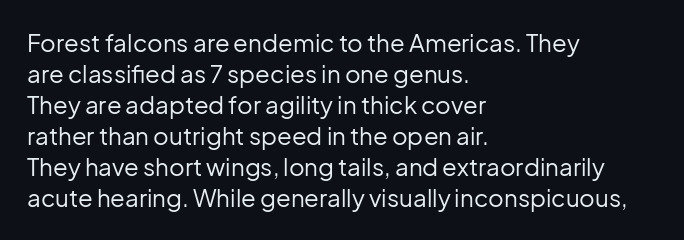
The image shows 24 px text type, upright; set left-aligned, normal line spacing (1.29x), normal letter spacing, not underlined.
